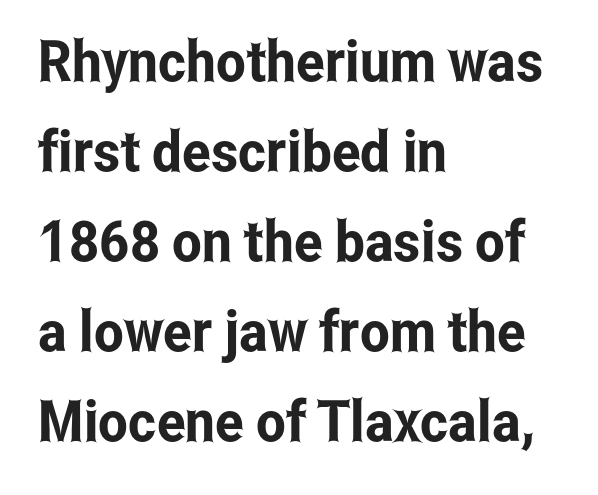
Q: Is the text italic (slanted)? A: No, it is upright.
Q: Is the typeface a serif or a sans-serif typeface? A: Sans-serif.
Q: Is the text underlined? A: No.
Q: How is the paragraph aligned? A: Left-aligned.
Q: Is the spacing between letters normal or unusually wide? A: Normal.
Q: Is the spacing between lines tight, normal or loose? A: Normal.
Q: Width (condensed, normal, or wide)? A: Condensed.
Q: Stroke contrast? A: Low.
Q: x-height? A: Medium.
Q: Monospaced? A: No.
